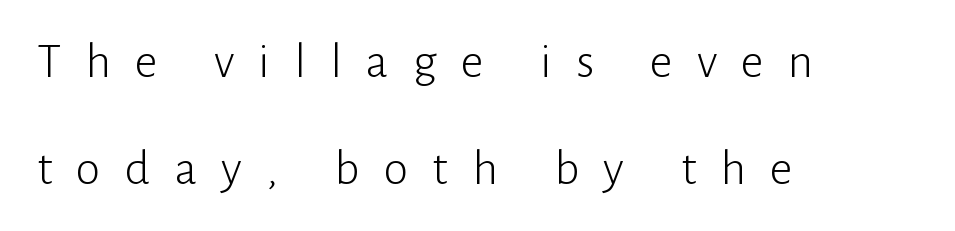
The image shows 50 px light sans-serif type, upright; set left-aligned, loose line spacing (2.14x), unusually wide letter spacing (+0.48 em), not underlined; low stroke contrast and a medium x-height.
